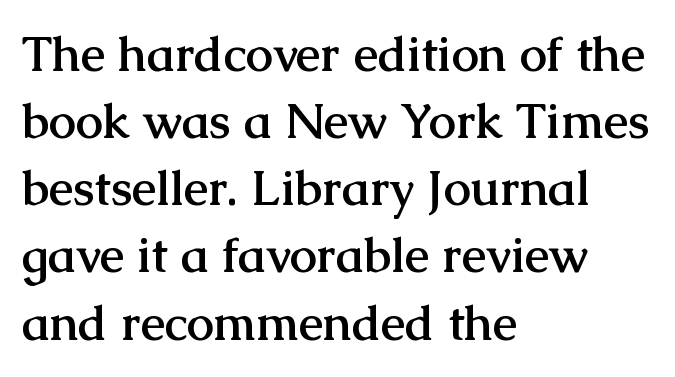
How heavy is the stroke? Heavy — this is a bold. Varying glyph widths throughout — classic text-font behaviour. The passage shown has conventional tracking throughout. Each row of text sits above clean, open space.
